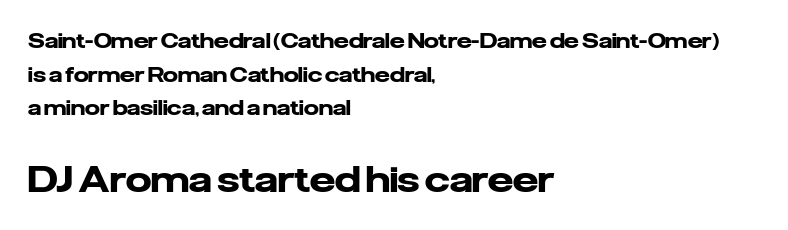
Q: Is the text bold? A: Yes.
Q: Is the text italic (slanted)? A: No, it is upright.
Q: Is the typeface a serif or a sans-serif typeface? A: Sans-serif.
Q: Is the text underlined? A: No.
Q: How is the paragraph aligned? A: Left-aligned.
Q: Is the spacing between letters normal or unusually wide? A: Normal.
Q: Is the spacing between lines tight, normal or loose? A: Normal.
Q: Which block of text is set in a larger size, the first (top) or the second (bottom)? A: The second (bottom) one.
Q: Width (condensed, normal, or wide)? A: Normal.
Q: Stroke contrast? A: Low.
Q: x-height? A: Medium.
Q: Monospaced? A: No.
